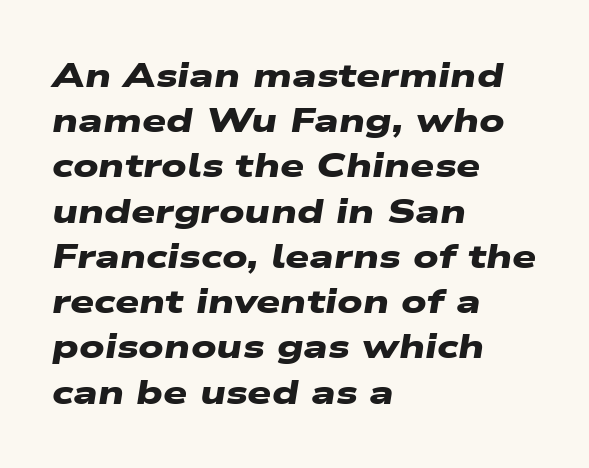
The image shows 34 px heavy, wide sans-serif type; set left-aligned, normal line spacing (1.33x), normal letter spacing, not underlined; low stroke contrast and a medium x-height.
